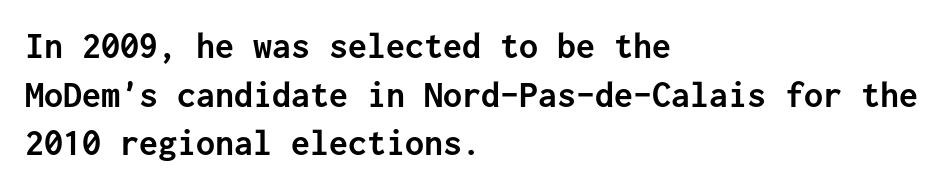
Q: Is the text bold? A: Yes.
Q: Is the text italic (slanted)? A: No, it is upright.
Q: Is the typeface a serif or a sans-serif typeface? A: Sans-serif.
Q: Is the text underlined? A: No.
Q: How is the paragraph aligned? A: Left-aligned.
Q: Is the spacing between letters normal or unusually wide? A: Normal.
Q: Is the spacing between lines tight, normal or loose? A: Normal.
Q: Width (condensed, normal, or wide)? A: Normal.
Q: Stroke contrast? A: Low.
Q: x-height? A: Medium.
Q: Monospaced? A: Yes.
